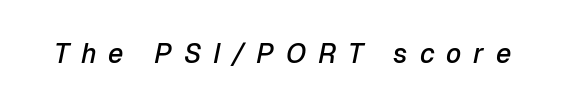
{"italic": "yes", "lean": "right", "slant_degrees": 12, "bold": "semi", "underline": "no", "letter_spacing": "wide", "letter_spacing_em": 0.44, "glyph_px": 27}
